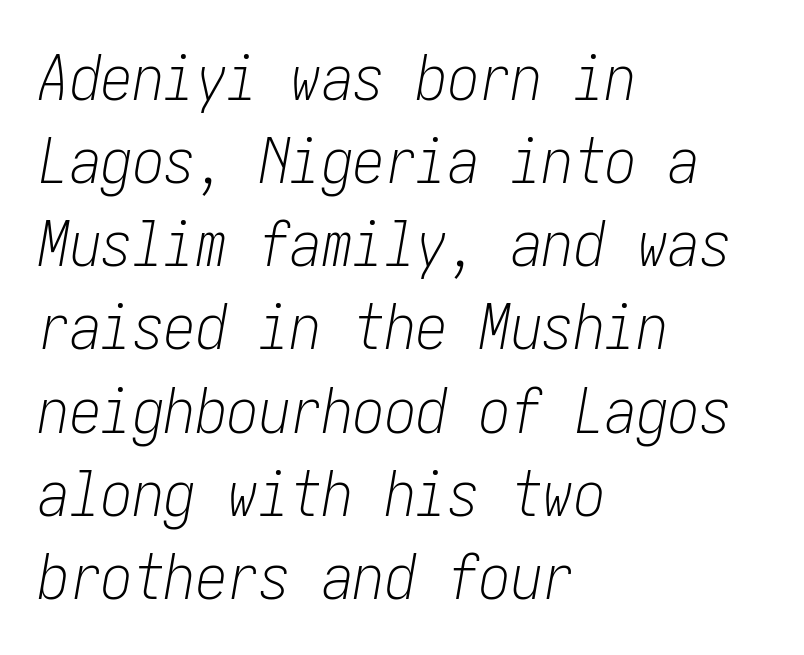
Q: Is the text bold? A: No.
Q: Is the text italic (slanted)? A: Yes, it leans right by about 10 degrees.
Q: Is the text underlined? A: No.
Q: How is the paragraph aligned? A: Left-aligned.
Q: Is the spacing between letters normal or unusually wide? A: Normal.
Q: Is the spacing between lines tight, normal or loose? A: Normal.
Q: Width (condensed, normal, or wide)? A: Condensed.
Q: Stroke contrast? A: Low.
Q: x-height? A: Medium.
